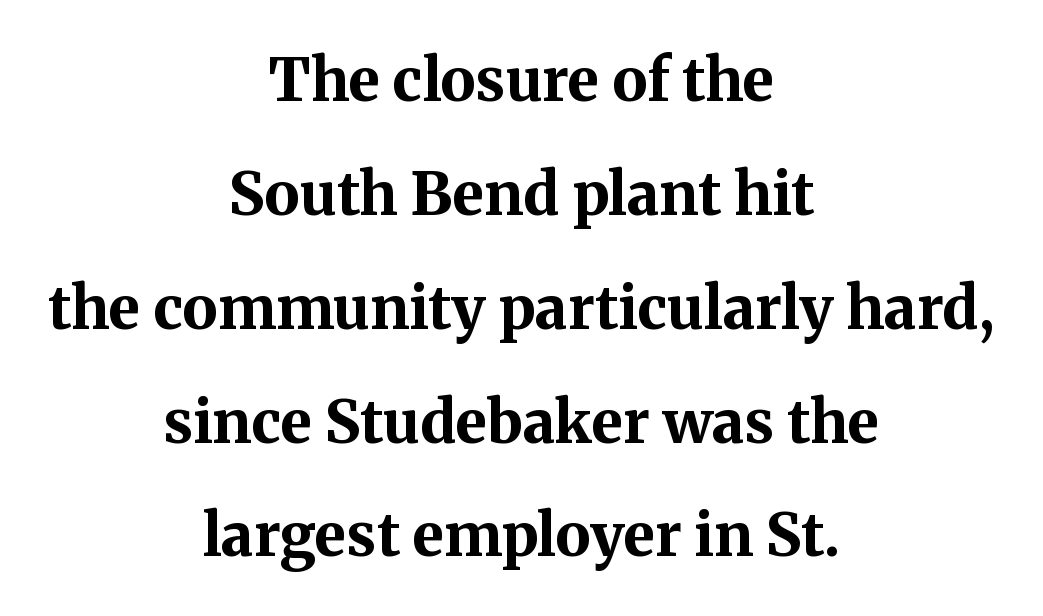
Words appear dense and cohesive because spacing is normal. The glyphs in this specimen are seriffed. The lettering stays uniformly vertical, giving the passage a roman look. This is heavy type, rendered in bold. If you measured baseline to baseline, you'd find a long distance.
